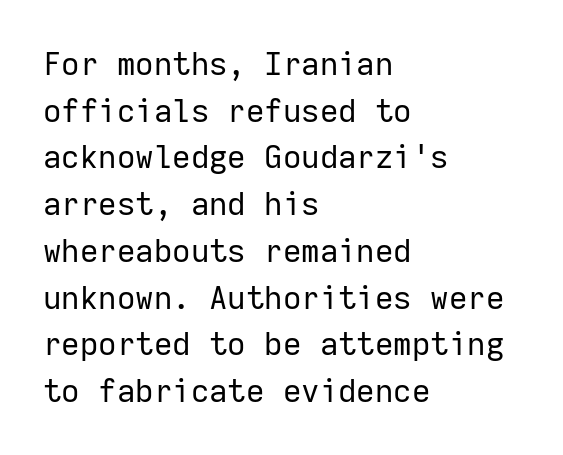
The image shows 32 px regular-weight sans-serif type, upright, monospaced; set left-aligned, normal line spacing (1.46x), normal letter spacing, not underlined; low stroke contrast and a medium x-height.
